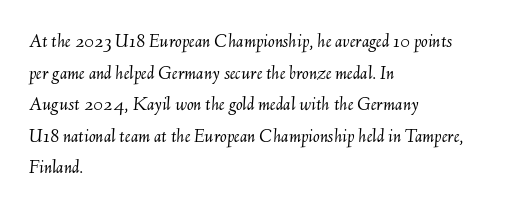
The passage shown stacks its lines at a standard gap. Glance below the letters and you will spot only blank space. The whole block is typeset with a tilt. The rag falls on the right side of this text block. Students, note that the glyphs here touch the page at normal intervals.
